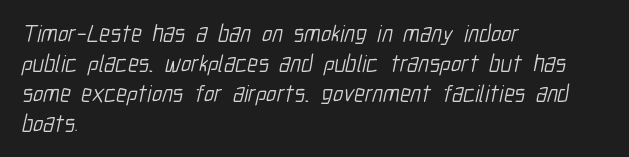
{"bold": "no", "underline": "no", "align": "left", "line_spacing": "normal", "line_spacing_ratio": 1.25, "letter_spacing": "normal", "letter_spacing_em": 0.0, "glyph_px": 24}
